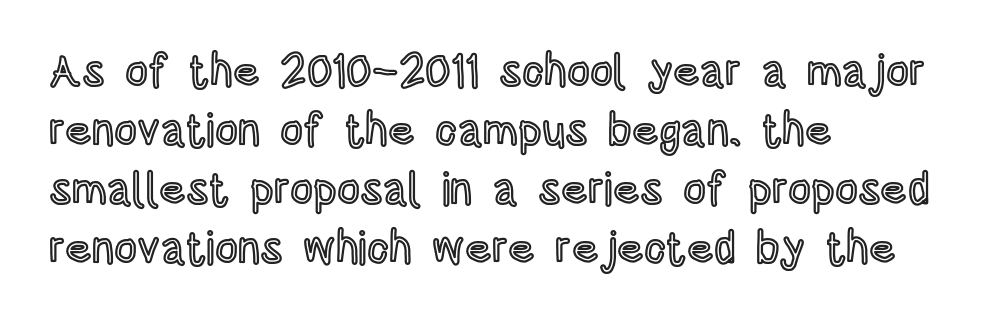
Q: Is the text italic (slanted)? A: No, it is upright.
Q: Is the text underlined? A: No.
Q: How is the paragraph aligned? A: Left-aligned.
Q: Is the spacing between letters normal or unusually wide? A: Normal.
Q: Is the spacing between lines tight, normal or loose? A: Normal.
Q: Width (condensed, normal, or wide)? A: Condensed.
Q: x-height? A: Large.
Q: Monospaced? A: No.
